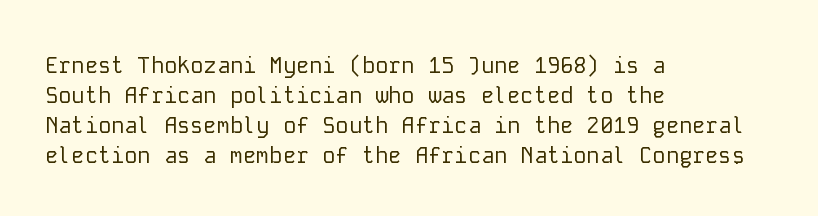
Q: Is the text bold? A: No.
Q: Is the text italic (slanted)? A: No, it is upright.
Q: Is the text underlined? A: No.
Q: How is the paragraph aligned? A: Left-aligned.
Q: Is the spacing between letters normal or unusually wide? A: Normal.
Q: Is the spacing between lines tight, normal or loose? A: Normal.
